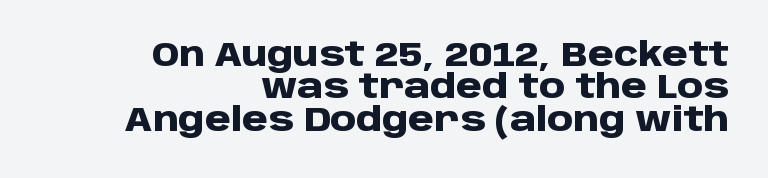
The image shows 33 px heavy sans-serif type, upright; set right-aligned, tight line spacing (0.98x), normal letter spacing, not underlined; low stroke contrast and a large x-height.
